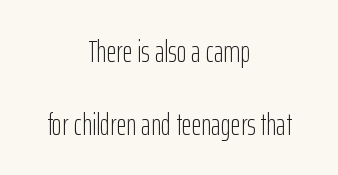
The specimen reads as upright at a glance. Character widths vary here, with narrow letters taking less room than wide ones. Leading is clearly above the norm, producing a sparse column. Rule under the text: the space is simply empty. The passage shown has conventional tracking throughout. Visually the block forms a symmetrical silhouette, jagged on both flanks.
